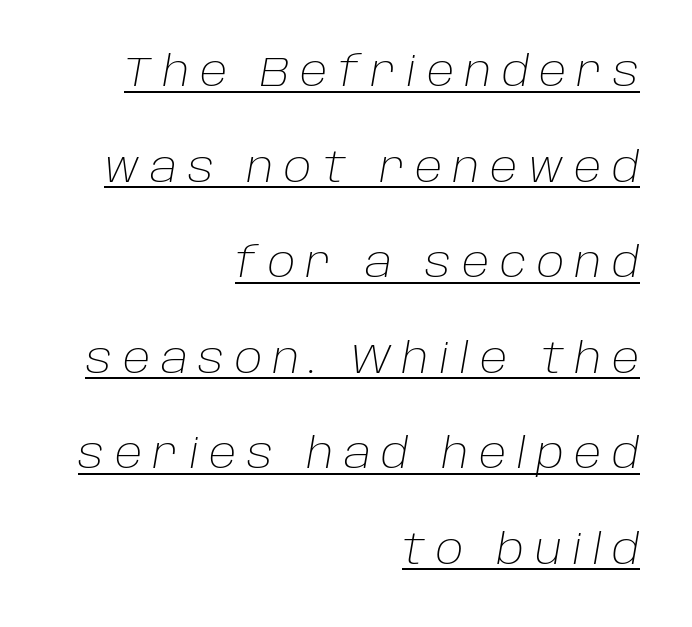
Q: Is the text bold? A: No.
Q: Is the text italic (slanted)? A: Yes, it leans right by about 10 degrees.
Q: Is the text underlined? A: Yes.
Q: How is the paragraph aligned? A: Right-aligned.
Q: Is the spacing between letters normal or unusually wide? A: Unusually wide.
Q: Is the spacing between lines tight, normal or loose? A: Loose.
Q: Width (condensed, normal, or wide)? A: Normal.
Q: Stroke contrast? A: Low.
Q: x-height? A: Large.
Q: Monospaced? A: No.
